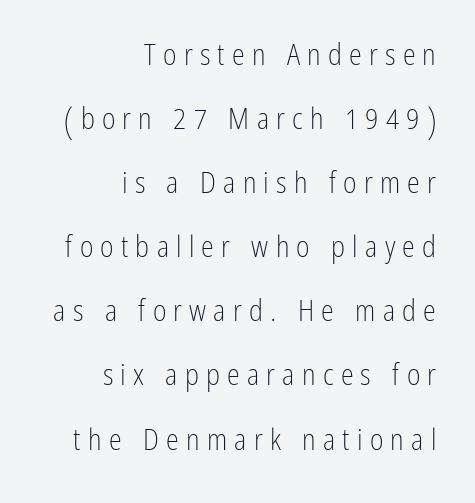
{"serif": "no", "italic": "no", "bold": "no", "weight": "light", "width": "condensed", "stroke_contrast": "low", "x_height": "medium", "monospaced": "no", "underline": "no", "align": "right", "line_spacing": "loose", "line_spacing_ratio": 2.21, "letter_spacing": "wide", "letter_spacing_em": 0.25, "glyph_px": 29}
